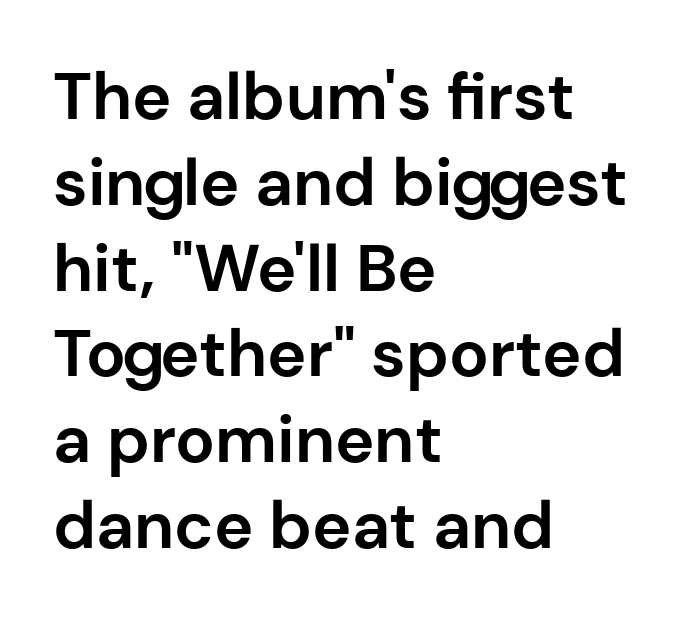
{"serif": "no", "italic": "no", "bold": "yes", "weight": "bold", "width": "normal", "stroke_contrast": "low", "x_height": "medium", "monospaced": "no", "underline": "no", "align": "left", "line_spacing": "normal", "line_spacing_ratio": 1.3, "letter_spacing": "normal", "letter_spacing_em": 0.0, "glyph_px": 66}
